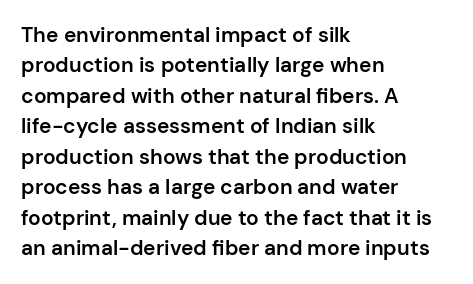
Inter-character spacing is left at the font's built-in metrics. Posture: straight, roman, zero tilt. These lines carry some extra weight — a demibold, not a full bold. The paragraph has a hard left edge and a soft right edge. Regular leading. Decoration check: the copy has no underline.
